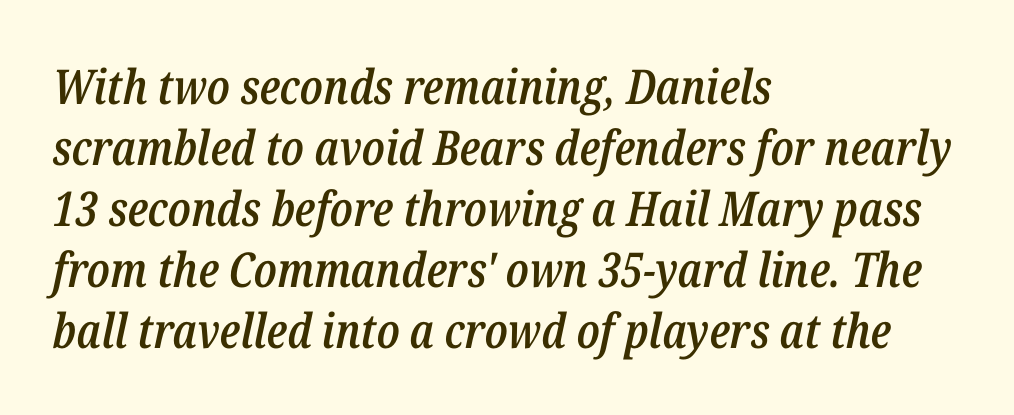
Q: Is the text bold? A: Semi-bold.
Q: Is the text italic (slanted)? A: Yes, it leans right by about 12 degrees.
Q: Is the text underlined? A: No.
Q: How is the paragraph aligned? A: Left-aligned.
Q: Is the spacing between letters normal or unusually wide? A: Normal.
Q: Is the spacing between lines tight, normal or loose? A: Normal.
Q: Width (condensed, normal, or wide)? A: Condensed.
Q: Stroke contrast? A: Low.
Q: x-height? A: Medium.
Q: Monospaced? A: No.
